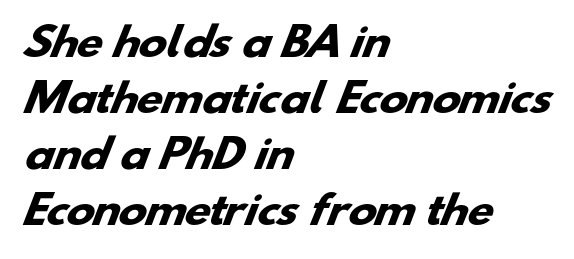
{"serif": "no", "bold": "yes", "weight": "heavy", "width": "wide", "stroke_contrast": "low", "x_height": "small", "monospaced": "no", "underline": "no", "align": "left", "line_spacing": "normal", "line_spacing_ratio": 1.47, "letter_spacing": "normal", "letter_spacing_em": 0.0, "glyph_px": 38}
